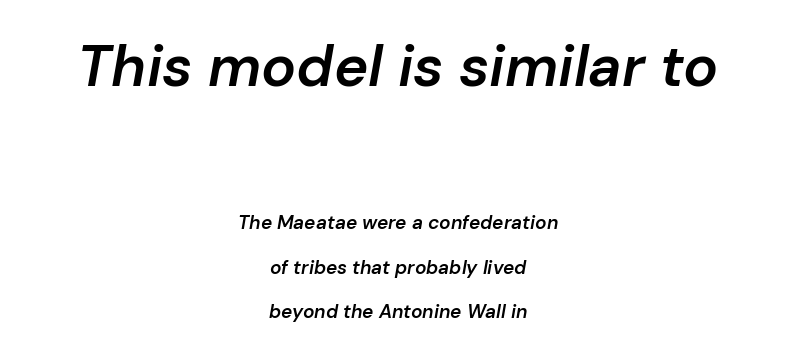
{"italic": "yes", "lean": "right", "slant_degrees": 10, "bold": "semi", "weight": "semibold", "width": "normal", "stroke_contrast": "low", "x_height": "medium", "monospaced": "no", "underline": "no", "align": "center", "line_spacing": "loose", "line_spacing_ratio": 2.34, "letter_spacing": "normal", "letter_spacing_em": 0.0, "larger_block": "first", "size_ratio": 3.05, "glyph_px": 58}
